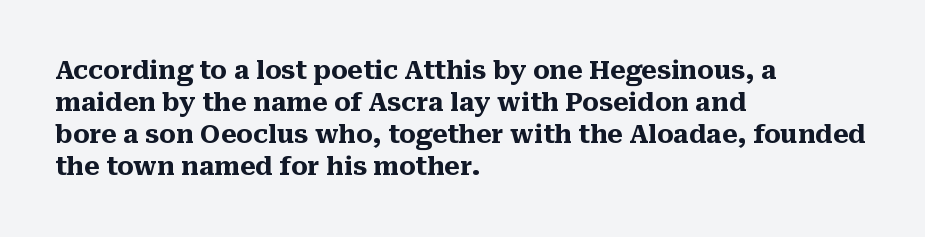
The image shows 25 px bold type, upright; set left-aligned, normal line spacing (1.28x), normal letter spacing, not underlined.
